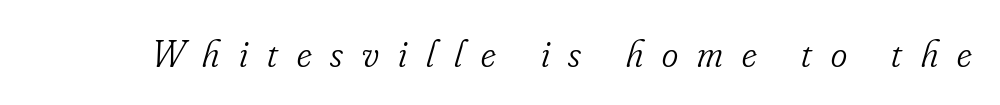
Q: Is the text bold? A: No.
Q: Is the text italic (slanted)? A: Yes, it leans right by about 16 degrees.
Q: Is the typeface a serif or a sans-serif typeface? A: Serif.
Q: Is the text underlined? A: No.
Q: Is the spacing between letters normal or unusually wide? A: Unusually wide.
Q: Width (condensed, normal, or wide)? A: Condensed.
Q: Stroke contrast? A: Low.
Q: x-height? A: Small.
Q: Monospaced? A: No.
